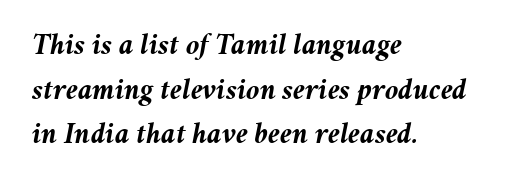
Q: Is the text bold? A: Yes.
Q: Is the text italic (slanted)? A: Yes, it leans right by about 11 degrees.
Q: Is the text underlined? A: No.
Q: How is the paragraph aligned? A: Left-aligned.
Q: Is the spacing between letters normal or unusually wide? A: Normal.
Q: Is the spacing between lines tight, normal or loose? A: Normal.
Q: Width (condensed, normal, or wide)? A: Normal.
Q: Stroke contrast? A: Medium.
Q: x-height? A: Medium.
Q: Monospaced? A: No.
